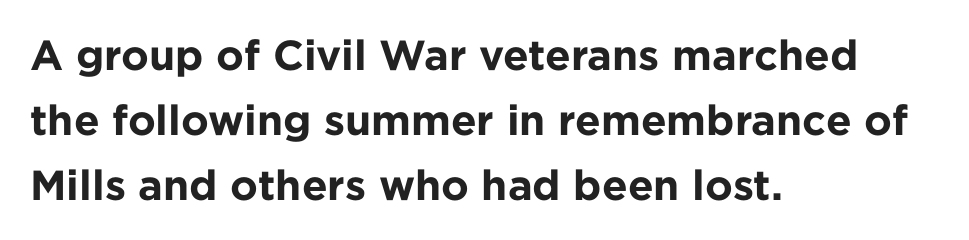
The face used here is proportionally spaced, like ordinary book or web type. In terms of weight, the rendering is a true, heavy bold. This is roman type, the default non-slanted kind. If you measured baseline to baseline, you'd find a middling distance.
